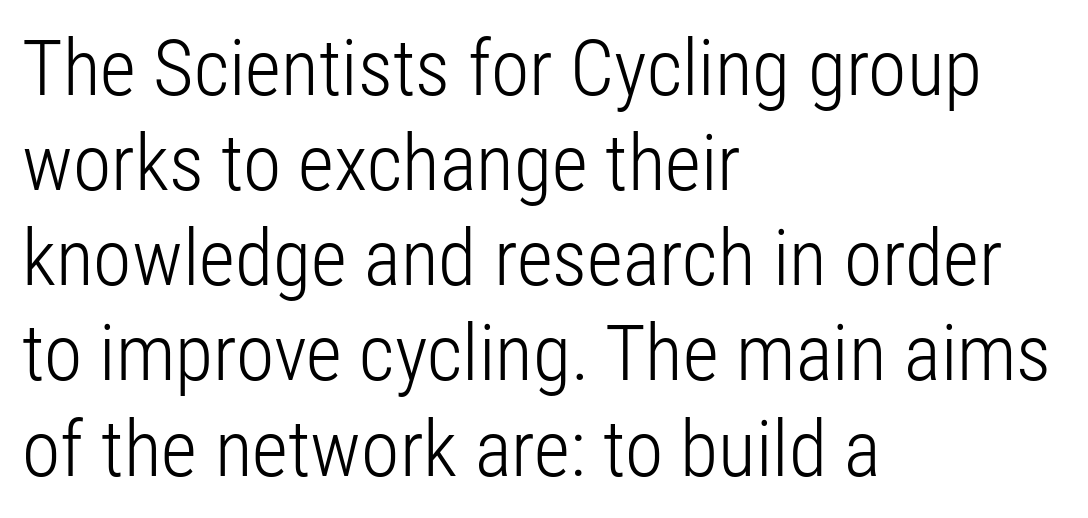
The image shows 78 px light, condensed sans-serif type, upright; set left-aligned, line spacing 1.22x, normal letter spacing, not underlined; low stroke contrast and a medium x-height.
